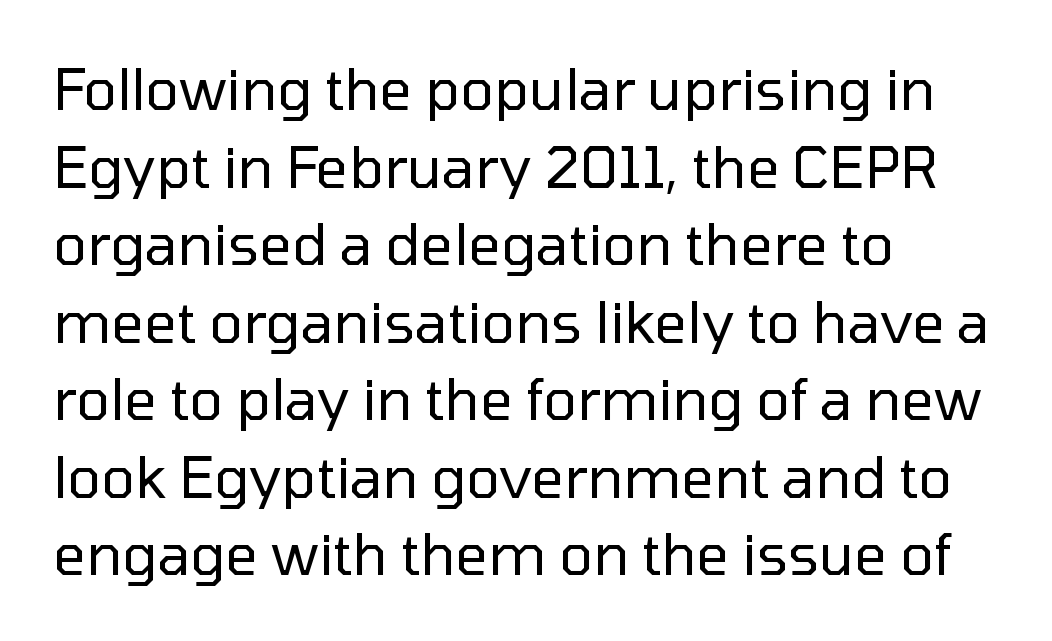
Q: Is the text bold? A: No.
Q: Is the text italic (slanted)? A: No, it is upright.
Q: Is the typeface a serif or a sans-serif typeface? A: Sans-serif.
Q: Is the text underlined? A: No.
Q: How is the paragraph aligned? A: Left-aligned.
Q: Is the spacing between letters normal or unusually wide? A: Normal.
Q: Is the spacing between lines tight, normal or loose? A: Normal.
Q: Width (condensed, normal, or wide)? A: Normal.
Q: Stroke contrast? A: Low.
Q: x-height? A: Medium.
Q: Monospaced? A: No.
